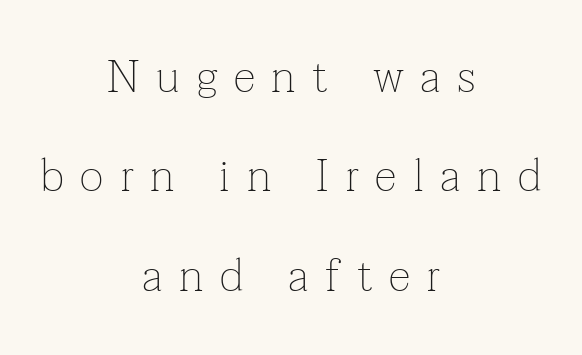
On a weight scale, this lands at 450 or below. Small tapered or slab feet sit at the stroke ends, so this counts as serif. Think of a printed novel: that variable character pitch is what you see here. The specimen omits any rule beneath the text block's lines. Posture: upright roman.
